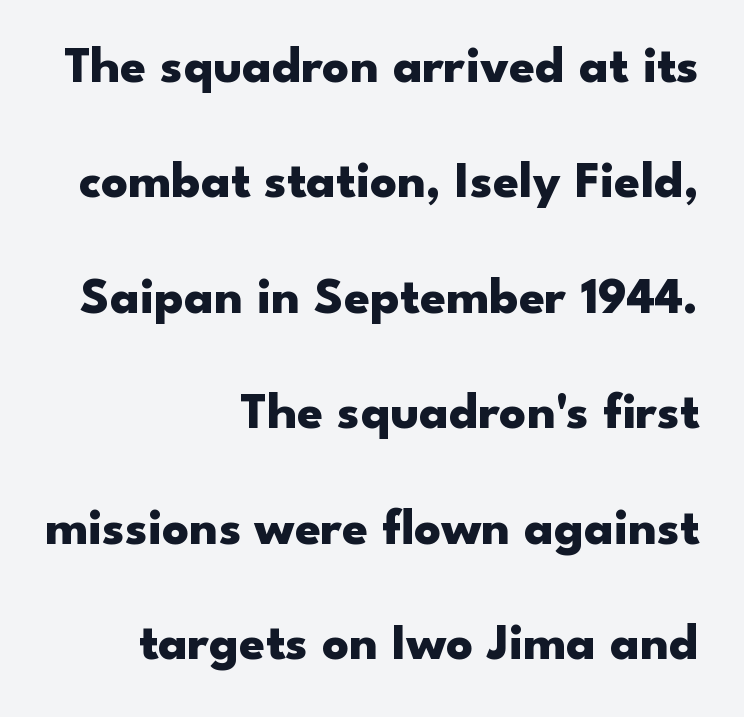
{"serif": "no", "italic": "no", "bold": "yes", "weight": "heavy", "width": "wide", "stroke_contrast": "low", "x_height": "small", "monospaced": "no", "underline": "no", "align": "right", "line_spacing": "loose", "line_spacing_ratio": 2.22, "letter_spacing": "normal", "letter_spacing_em": 0.0, "glyph_px": 52}
